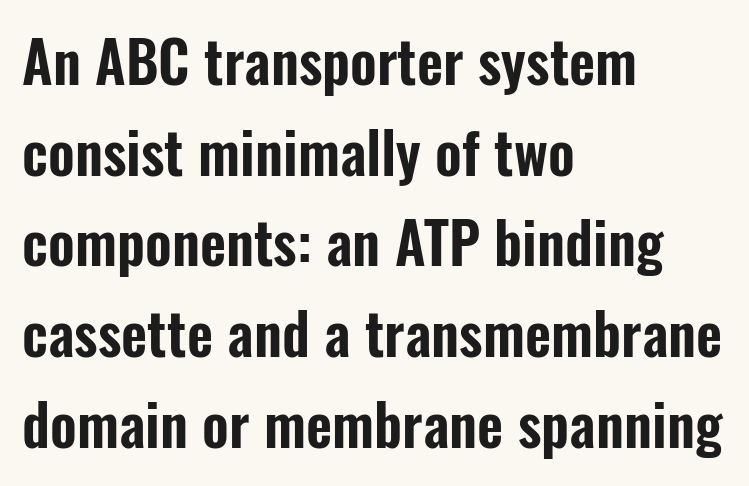
Q: Is the text italic (slanted)? A: No, it is upright.
Q: Is the typeface a serif or a sans-serif typeface? A: Sans-serif.
Q: Is the text underlined? A: No.
Q: How is the paragraph aligned? A: Left-aligned.
Q: Is the spacing between letters normal or unusually wide? A: Normal.
Q: Is the spacing between lines tight, normal or loose? A: Normal.
Q: Width (condensed, normal, or wide)? A: Condensed.
Q: Stroke contrast? A: Low.
Q: x-height? A: Medium.
Q: Monospaced? A: No.
